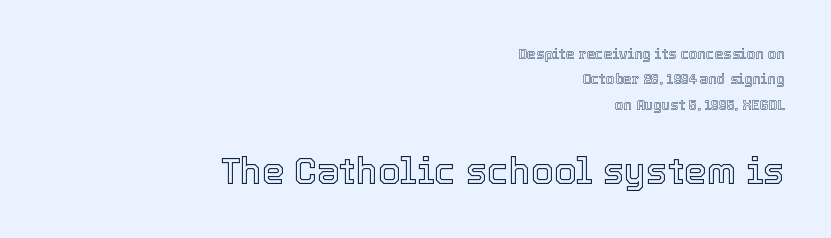
Unlike italic type, these characters show no tilt at all. Each letter keeps its own natural width here, so spacing adapts to shape. Notice how the passage keeps a crisp vertical edge on the right only. Caption: standard tracking, unaltered. This rendering features lettering with no underline.
